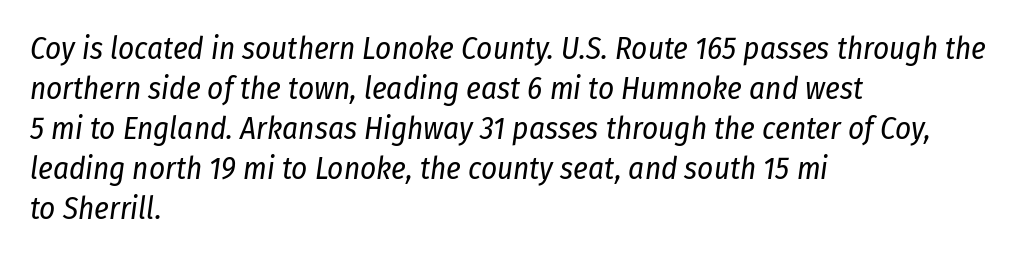
The image shows 31 px regular-weight, condensed type, italic (leaning right); set left-aligned, normal line spacing (1.29x), normal letter spacing, not underlined; low stroke contrast and a medium x-height.
